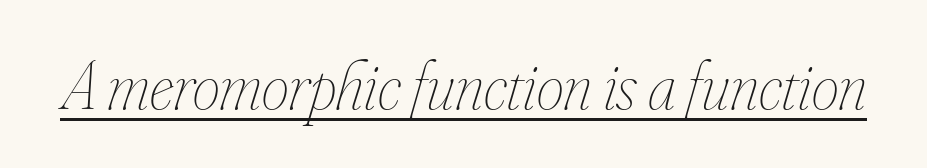
Weight class: somewhere from thin through regular. You could not count columns in this text — the font is proportionally spaced. Characters follow at the spacing the type designer built in. Observe the lean: these are italic letterforms. Underlined type.
